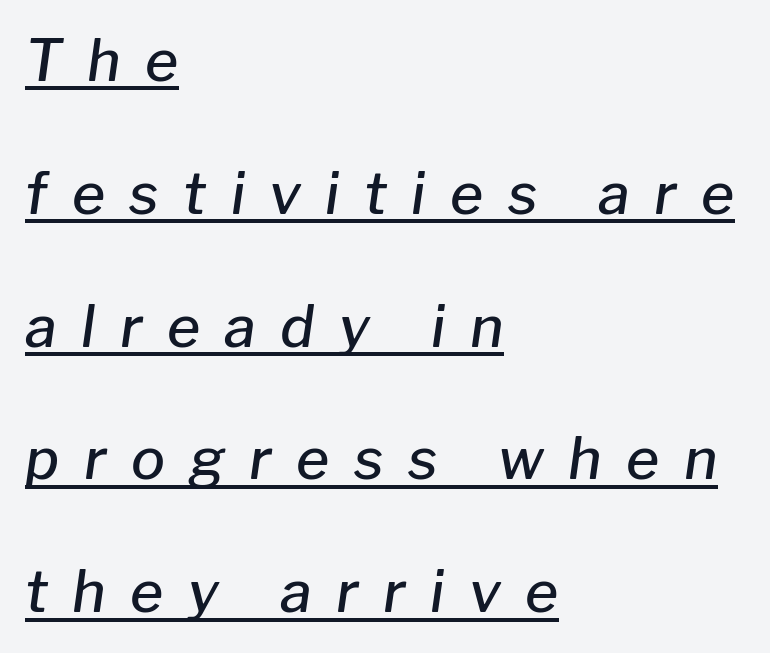
{"italic": "yes", "lean": "right", "slant_degrees": 8, "bold": "semi", "weight": "semibold", "width": "normal", "stroke_contrast": "low", "x_height": "medium", "monospaced": "no", "underline": "yes", "align": "left", "line_spacing": "loose", "line_spacing_ratio": 2.33, "letter_spacing": "wide", "letter_spacing_em": 0.43, "glyph_px": 57}
